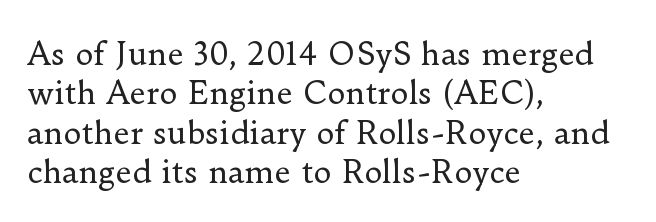
Italic: no, the glyphs are upright roman. No letter is thick-stroked: the sample isn't bold. No word sits above an underline. Observe the serifs anchoring each vertical stroke in this sample. These lines keep a tight, regular rhythm from letter to letter. Whoever set this chose a conventional vertical rhythm.
